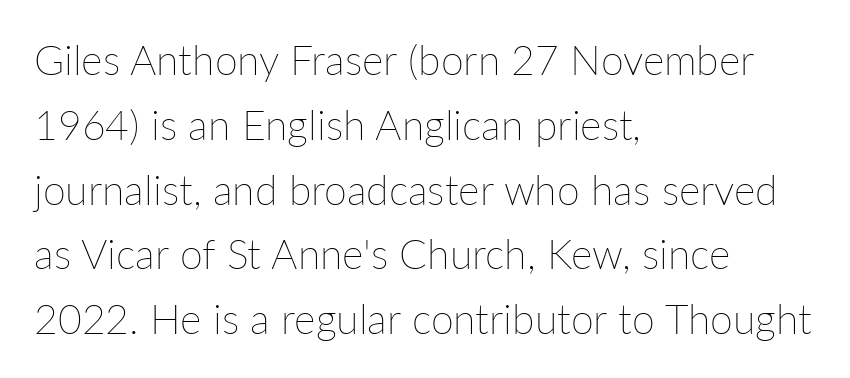
Q: Is the text bold? A: No.
Q: Is the text italic (slanted)? A: No, it is upright.
Q: Is the text underlined? A: No.
Q: How is the paragraph aligned? A: Left-aligned.
Q: Is the spacing between letters normal or unusually wide? A: Normal.
Q: Is the spacing between lines tight, normal or loose? A: Normal.
Q: Width (condensed, normal, or wide)? A: Normal.
Q: Stroke contrast? A: Low.
Q: x-height? A: Medium.
Q: Monospaced? A: No.
